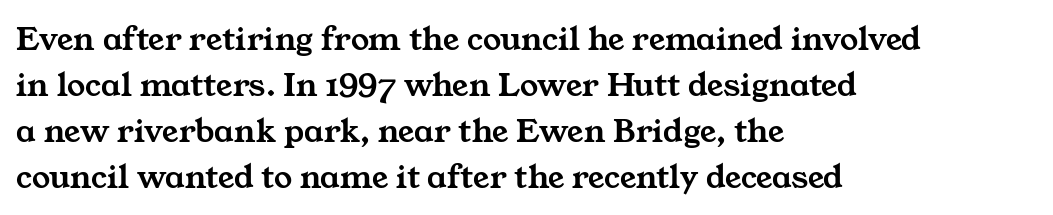
The image shows 36 px wide serif type; set left-aligned, normal line spacing (1.28x), normal letter spacing, not underlined; medium stroke contrast and a medium x-height.
